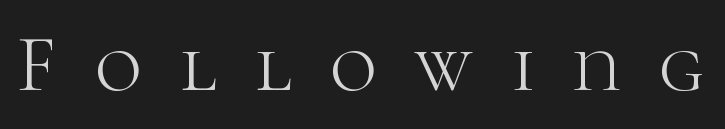
Q: Is the text bold? A: No.
Q: Is the text italic (slanted)? A: No, it is upright.
Q: Is the typeface a serif or a sans-serif typeface? A: Serif.
Q: Is the text underlined? A: No.
Q: Is the spacing between letters normal or unusually wide? A: Unusually wide.
Q: Width (condensed, normal, or wide)? A: Normal.
Q: Stroke contrast? A: High.
Q: x-height? A: Medium.
Q: Monospaced? A: No.
